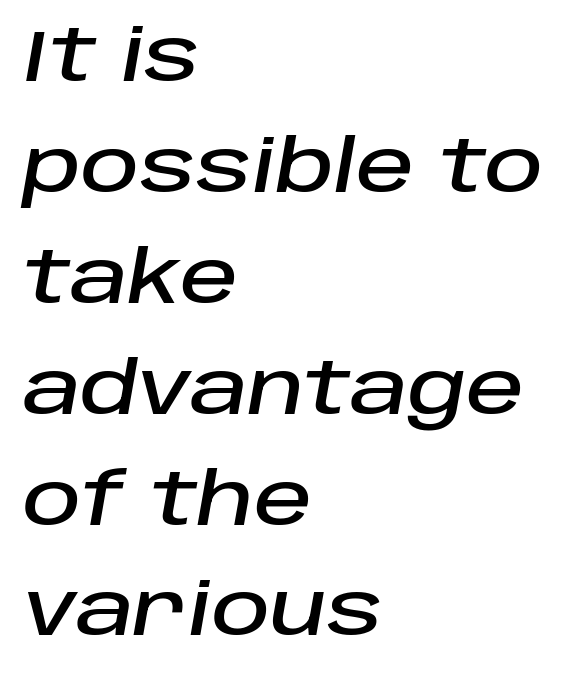
{"italic": "yes", "lean": "right", "slant_degrees": 10, "width": "normal", "stroke_contrast": "low", "x_height": "large", "monospaced": "no", "underline": "no", "align": "left", "line_spacing": "normal", "line_spacing_ratio": 1.54, "letter_spacing": "normal", "letter_spacing_em": 0.0, "glyph_px": 72}
